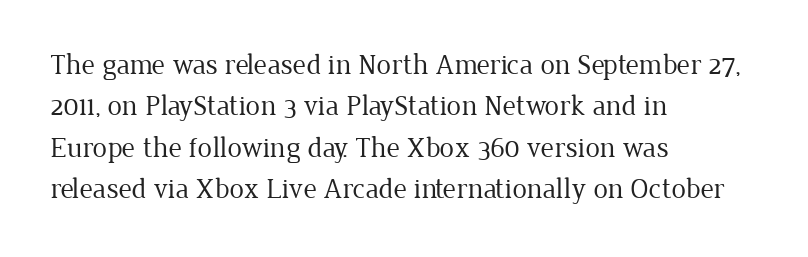
The image shows 29 px regular-weight serif type, upright; set left-aligned, normal line spacing (1.43x), normal letter spacing, not underlined; low stroke contrast and a medium x-height.
